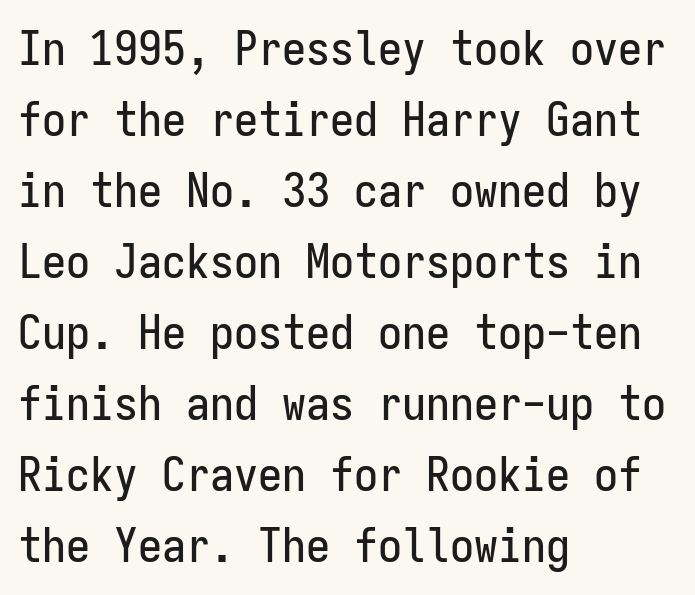
The image shows 48 px condensed sans-serif type, upright, monospaced; set left-aligned, normal line spacing (1.48x), normal letter spacing, not underlined; low stroke contrast and a medium x-height.
